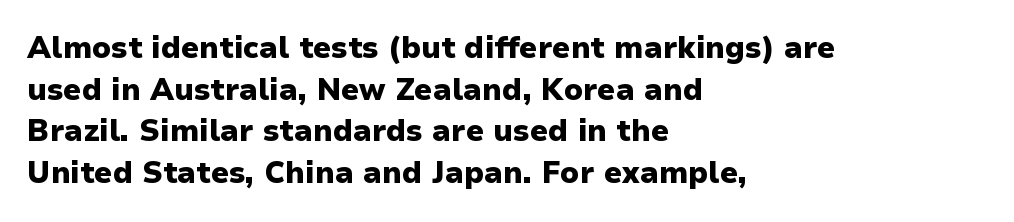
{"serif": "no", "italic": "no", "bold": "yes", "weight": "heavy", "width": "normal", "stroke_contrast": "low", "x_height": "medium", "monospaced": "no", "underline": "no", "align": "left", "line_spacing": "normal", "line_spacing_ratio": 1.39, "letter_spacing": "normal", "letter_spacing_em": 0.0, "glyph_px": 30}
